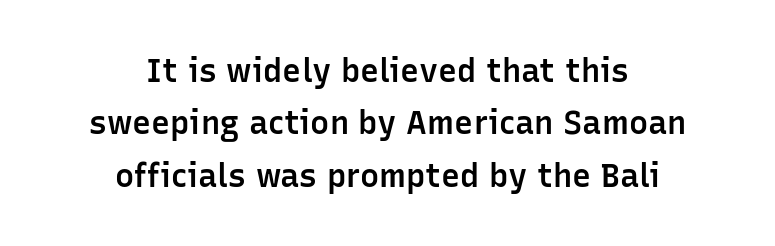
The image shows 32 px semibold sans-serif type, upright; set centered, normal line spacing (1.64x), normal letter spacing, not underlined; low stroke contrast and a medium x-height.
